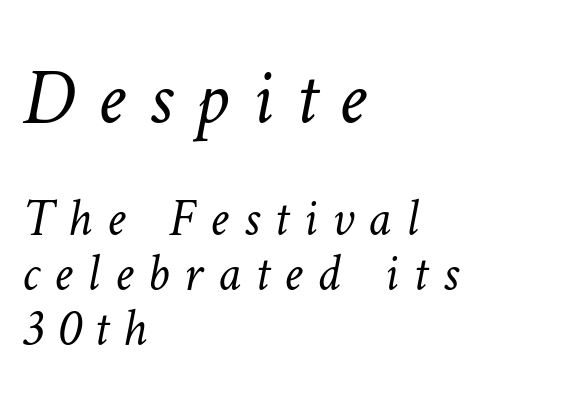
Only glyphs here, with clear space below each row. No chunkiness to these letters — they're not bold. The rendering uses natural spacing where letterforms have individual widths. Reading top to bottom, the characters get smaller at the block break. Does extra space separate the letters? Yes, quite a lot of it. Does the leading feel generous? Not at all — it's pinched.
